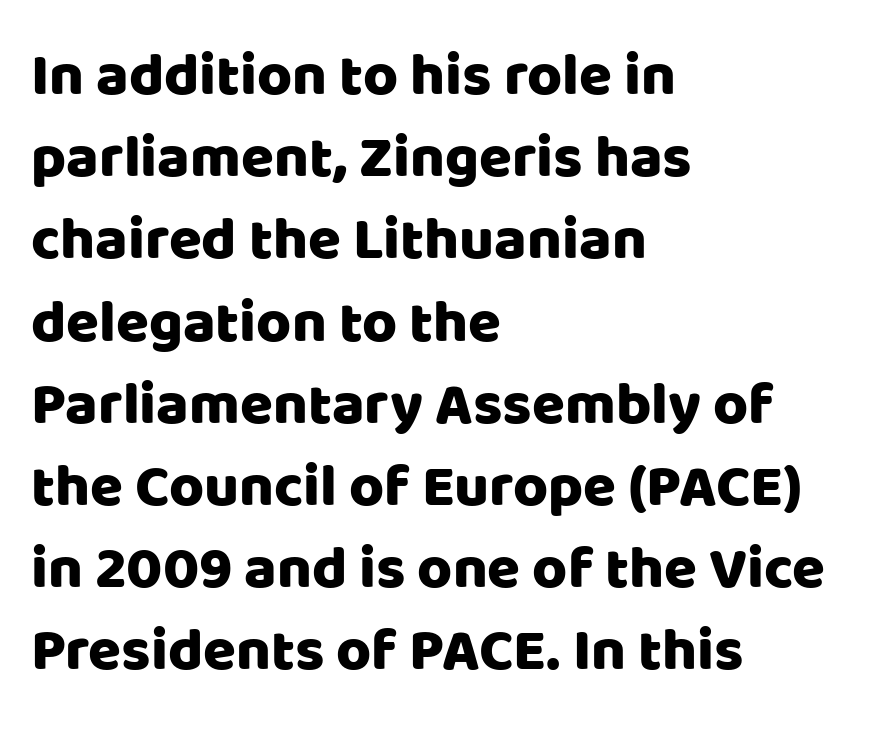
No italicization has been applied; the sample stays upright. Is the block centered? No — it sits flush against the left margin. This rendering features lettering with no underline. In terms of letterform style, serifs are entirely absent. Each word holds together tightly as a unit, with standard inter-letter gaps. The lines sit at an ordinary, default distance from one another.
